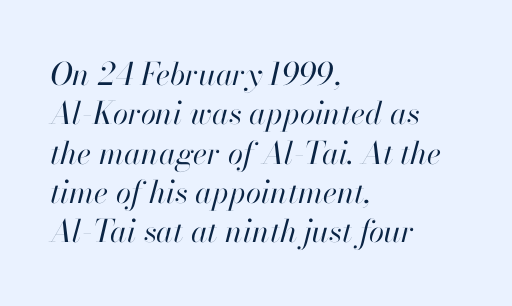
The image shows 31 px regular-weight type, italic (leaning right); set left-aligned, normal line spacing (1.27x), normal letter spacing, not underlined; high stroke contrast and a small x-height.
